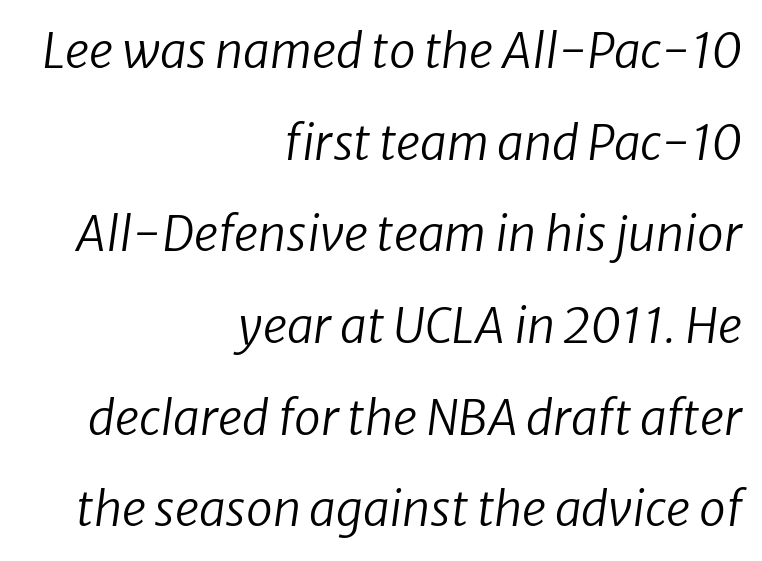
The image shows 48 px regular-weight sans-serif type; set right-aligned, loose line spacing (1.91x), normal letter spacing, not underlined; low stroke contrast and a medium x-height.
